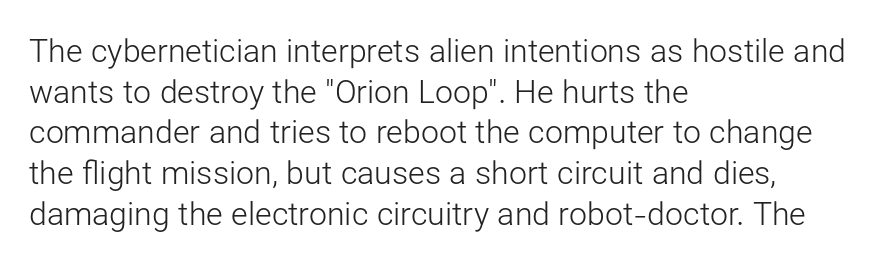
{"serif": "no", "italic": "no", "bold": "no", "weight": "light", "width": "normal", "stroke_contrast": "low", "x_height": "medium", "monospaced": "no", "underline": "no", "align": "left", "line_spacing": "normal", "line_spacing_ratio": 1.27, "letter_spacing": "normal", "letter_spacing_em": 0.0, "glyph_px": 32}
